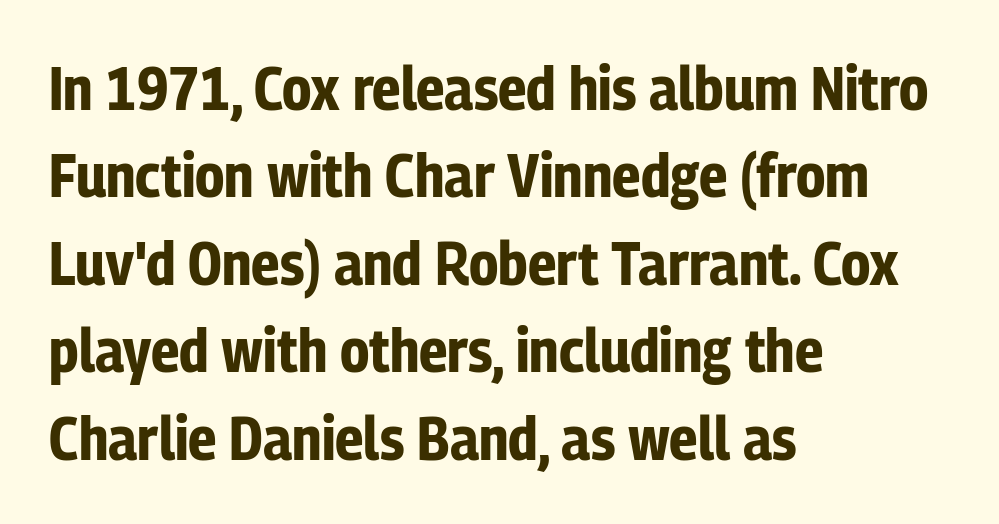
Q: Is the text bold? A: Yes.
Q: Is the text italic (slanted)? A: No, it is upright.
Q: Is the typeface a serif or a sans-serif typeface? A: Sans-serif.
Q: Is the text underlined? A: No.
Q: How is the paragraph aligned? A: Left-aligned.
Q: Is the spacing between letters normal or unusually wide? A: Normal.
Q: Is the spacing between lines tight, normal or loose? A: Normal.
Q: Width (condensed, normal, or wide)? A: Condensed.
Q: Stroke contrast? A: Low.
Q: x-height? A: Medium.
Q: Monospaced? A: No.
